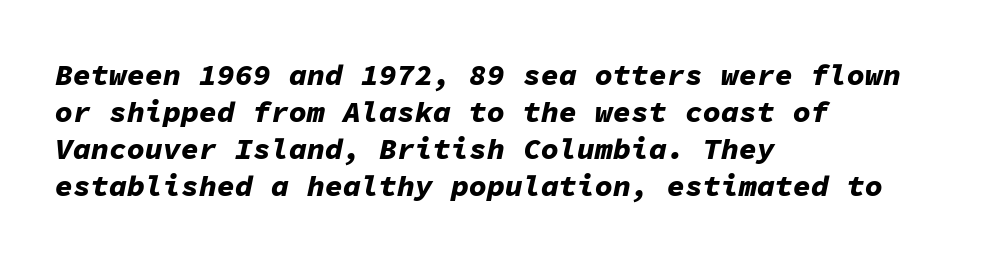
The image shows 30 px bold type, italic (leaning right), monospaced; set left-aligned, line spacing 1.23x, normal letter spacing, not underlined; low stroke contrast and a medium x-height.
